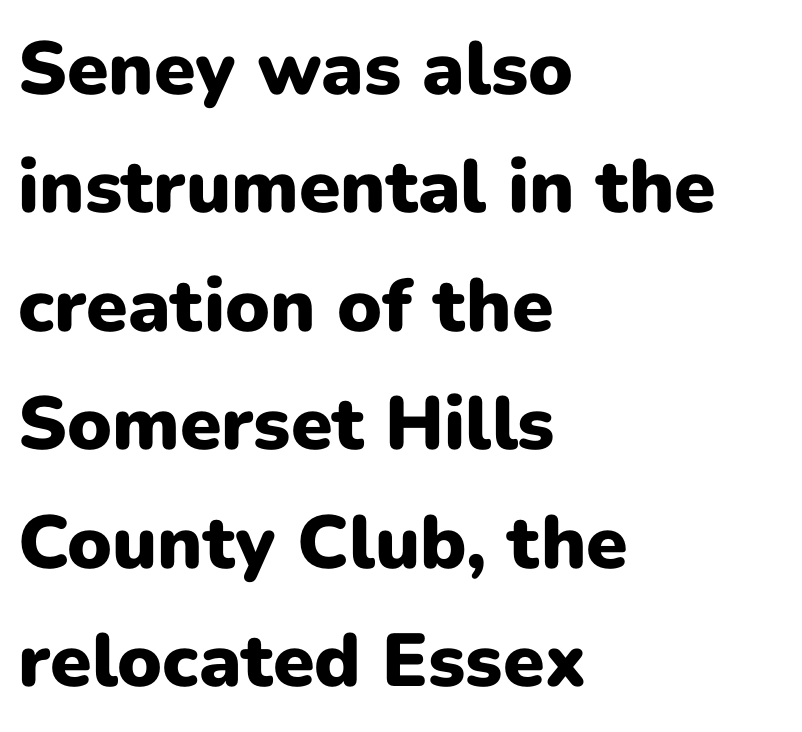
The image shows 75 px heavy sans-serif type, upright; set left-aligned, normal line spacing (1.58x), normal letter spacing, not underlined; low stroke contrast and a medium x-height.
